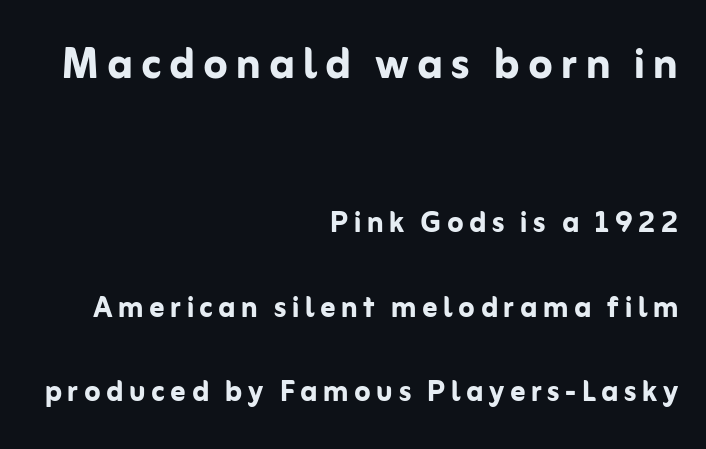
{"serif": "no", "italic": "no", "bold": "yes", "weight": "semibold", "width": "normal", "stroke_contrast": "low", "x_height": "medium", "monospaced": "no", "underline": "no", "align": "right", "line_spacing": "loose", "line_spacing_ratio": 2.29, "larger_block": "first", "size_ratio": 1.49, "glyph_px": 55}
